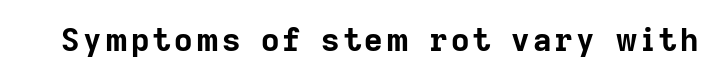
Bare-footed words on every line. Italic? Not at all — the glyphs are vertical. The rendering uses natural spacing where letterforms have individual widths. Is this a sans? Yes — the strokes have no serifs.
